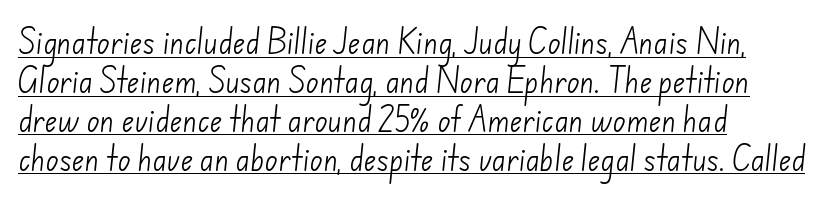
Short note: letters normally spaced. Is the block centered? No — it sits flush against the left margin. Students, observe: this is what conventionally led text looks like. Stem width sits at or under what a default text font uses. Honestly, the underline is the first thing you notice here.
